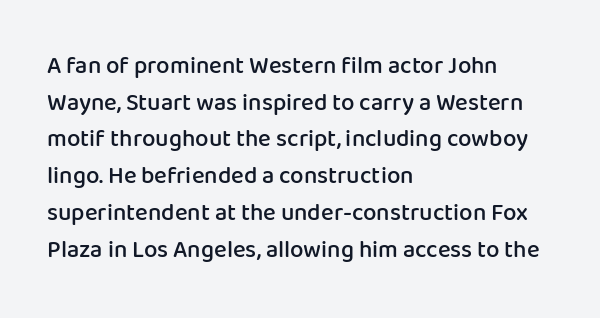
If you drew a line through each stem, it would be perfectly vertical. Each line starts at the same left margin while the right side varies. The string is rendered with underlining switched off. In terms of weight, the rendering is demibold, just under bold.
